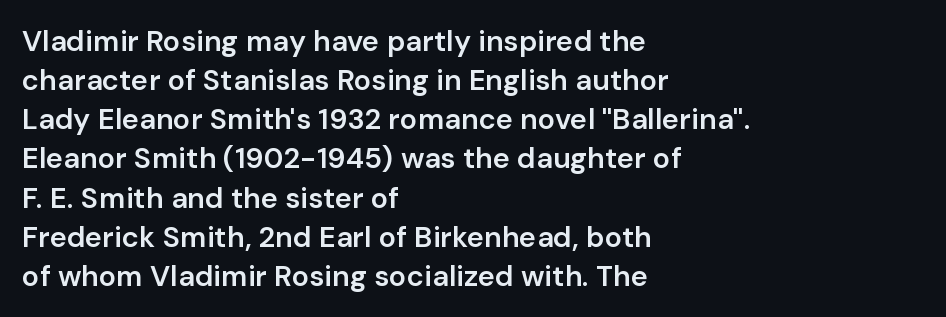
Q: Is the text bold? A: Semi-bold.
Q: Is the text italic (slanted)? A: No, it is upright.
Q: Is the typeface a serif or a sans-serif typeface? A: Sans-serif.
Q: Is the text underlined? A: No.
Q: How is the paragraph aligned? A: Left-aligned.
Q: Is the spacing between letters normal or unusually wide? A: Normal.
Q: Is the spacing between lines tight, normal or loose? A: Normal.
Q: Width (condensed, normal, or wide)? A: Normal.
Q: Stroke contrast? A: Low.
Q: x-height? A: Medium.
Q: Monospaced? A: No.
